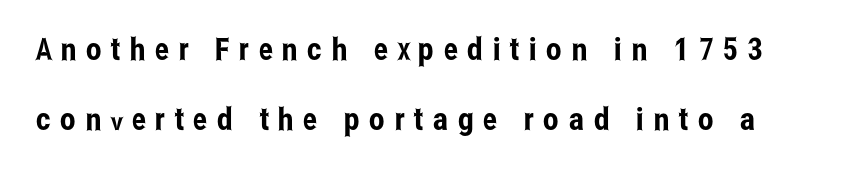
Q: Is the text italic (slanted)? A: No, it is upright.
Q: Is the typeface a serif or a sans-serif typeface? A: Sans-serif.
Q: Is the text underlined? A: No.
Q: Is the spacing between letters normal or unusually wide? A: Unusually wide.
Q: Is the spacing between lines tight, normal or loose? A: Loose.
Q: Width (condensed, normal, or wide)? A: Condensed.
Q: Stroke contrast? A: Low.
Q: x-height? A: Medium.
Q: Monospaced? A: No.
